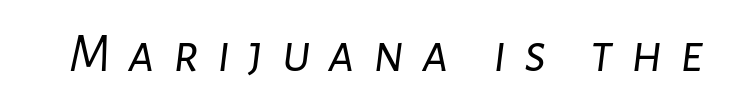
The image shows 55 px light type, italic (leaning right); set unusually wide letter spacing (+0.32 em), not underlined; low stroke contrast and a medium x-height.
